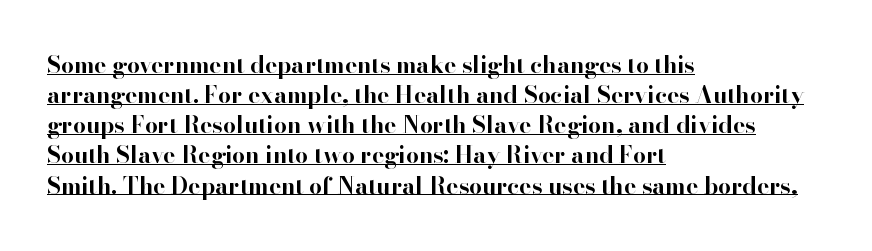
{"italic": "no", "bold": "yes", "underline": "yes", "align": "left", "line_spacing": "normal", "line_spacing_ratio": 1.31, "letter_spacing": "normal", "letter_spacing_em": 0.0, "glyph_px": 23}
